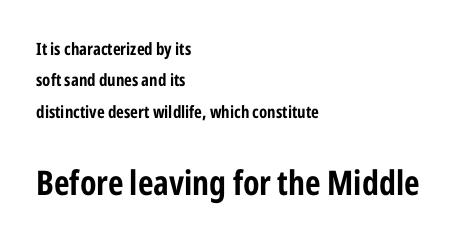
{"serif": "no", "italic": "no", "width": "condensed", "stroke_contrast": "low", "x_height": "medium", "monospaced": "no", "underline": "no", "align": "left", "line_spacing_ratio": 1.85, "letter_spacing": "normal", "letter_spacing_em": 0.0, "larger_block": "second", "size_ratio": 2.0, "glyph_px": 34}
